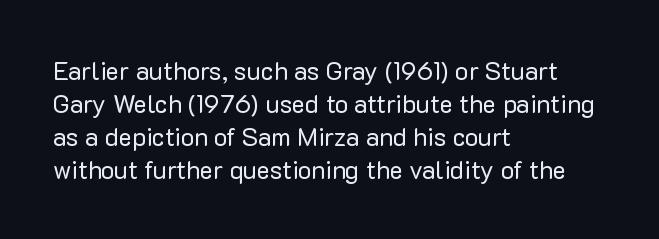
{"italic": "no", "bold": "no", "underline": "no", "align": "left", "line_spacing": "normal", "line_spacing_ratio": 1.32, "letter_spacing": "normal", "letter_spacing_em": 0.0, "glyph_px": 25}
